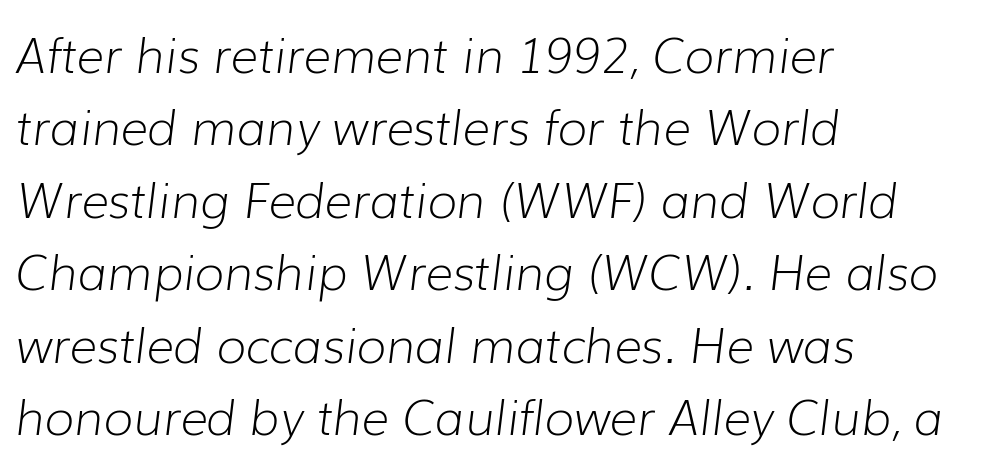
{"italic": "yes", "lean": "right", "slant_degrees": 7, "bold": "no", "weight": "light", "width": "normal", "stroke_contrast": "low", "x_height": "medium", "monospaced": "no", "underline": "no", "align": "left", "line_spacing": "normal", "line_spacing_ratio": 1.51, "letter_spacing": "normal", "letter_spacing_em": 0.0, "glyph_px": 48}
